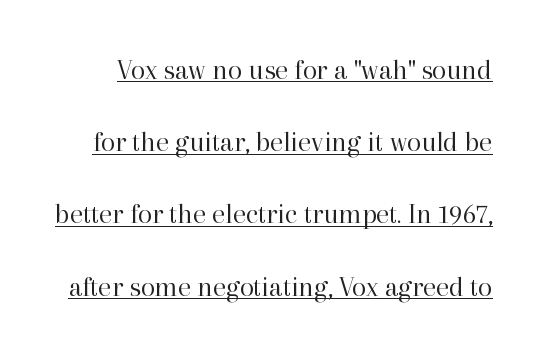
Q: Is the text bold? A: No.
Q: Is the text italic (slanted)? A: No, it is upright.
Q: Is the typeface a serif or a sans-serif typeface? A: Serif.
Q: Is the text underlined? A: Yes.
Q: Is the spacing between letters normal or unusually wide? A: Normal.
Q: Is the spacing between lines tight, normal or loose? A: Loose.
Q: Width (condensed, normal, or wide)? A: Normal.
Q: Stroke contrast? A: High.
Q: x-height? A: Medium.
Q: Monospaced? A: No.
